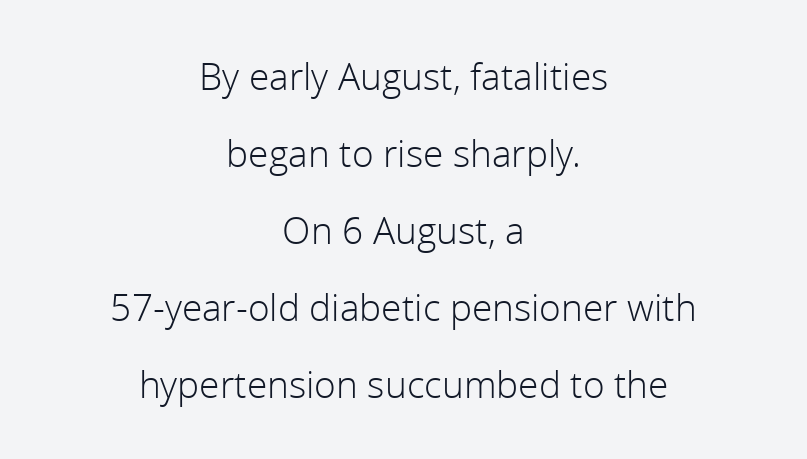
{"serif": "no", "italic": "no", "bold": "no", "weight": "light", "width": "normal", "x_height": "medium", "monospaced": "no", "underline": "no", "align": "center", "line_spacing": "loose", "line_spacing_ratio": 2.08, "letter_spacing": "normal", "letter_spacing_em": 0.0, "glyph_px": 37}
